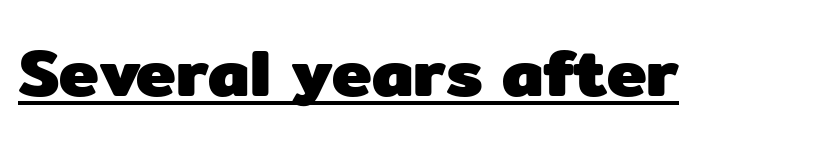
Q: Is the text bold? A: Yes.
Q: Is the text italic (slanted)? A: No, it is upright.
Q: Is the typeface a serif or a sans-serif typeface? A: Sans-serif.
Q: Is the text underlined? A: Yes.
Q: Is the spacing between letters normal or unusually wide? A: Normal.
Q: Width (condensed, normal, or wide)? A: Normal.
Q: Stroke contrast? A: Low.
Q: x-height? A: Medium.
Q: Monospaced? A: No.
